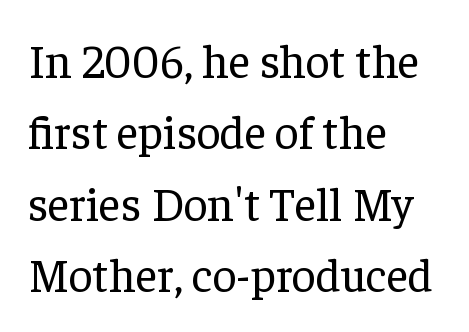
Each letter's strokes conclude with small projecting serifs. Clear beneath every line of the passage. The typeface has the unassuming heft of standard copy or less. Characters remain perfectly vertical along every line. Spacing verdict: proportional, widths tailored to each character.
